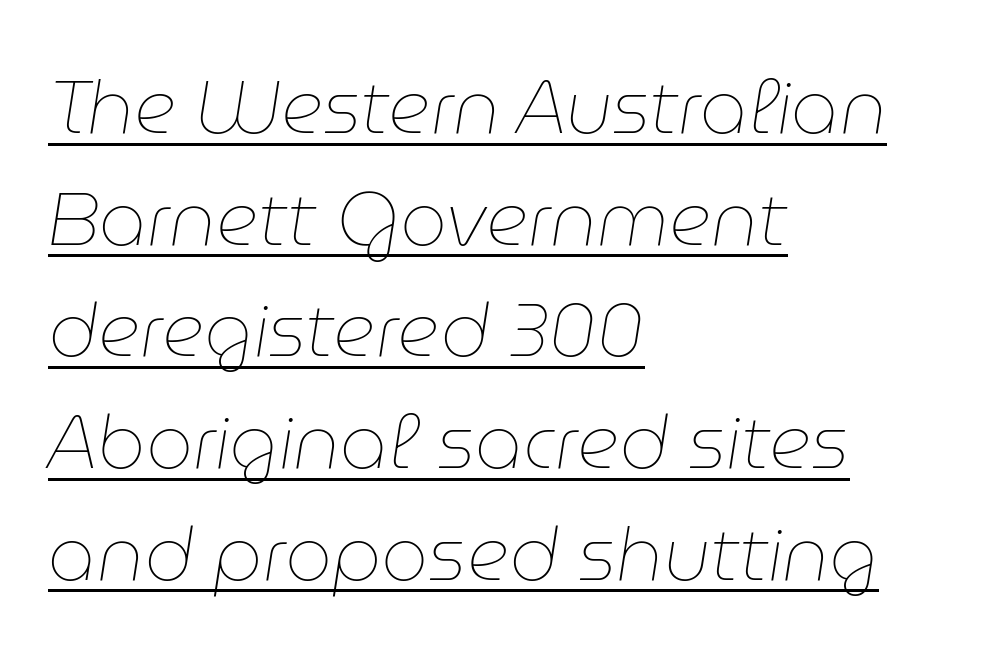
Q: Is the text bold? A: No.
Q: Is the text italic (slanted)? A: Yes, it leans right by about 9 degrees.
Q: Is the text underlined? A: Yes.
Q: How is the paragraph aligned? A: Left-aligned.
Q: Is the spacing between letters normal or unusually wide? A: Normal.
Q: Is the spacing between lines tight, normal or loose? A: Normal.
Q: Width (condensed, normal, or wide)? A: Normal.
Q: Stroke contrast? A: Low.
Q: x-height? A: Medium.
Q: Monospaced? A: No.
